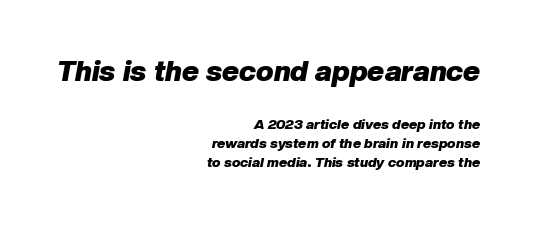
The image shows 29 px heavy type, italic (leaning right); set right-aligned, normal line spacing (1.35x), normal letter spacing, not underlined; the first (top) block is 2.07x larger; low stroke contrast and a medium x-height.
